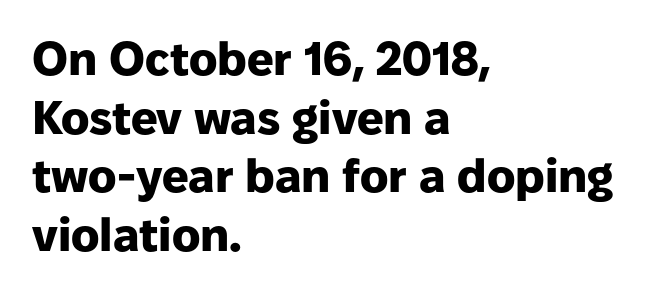
{"serif": "no", "italic": "no", "bold": "yes", "weight": "heavy", "width": "normal", "stroke_contrast": "low", "x_height": "medium", "monospaced": "no", "underline": "no", "align": "left", "line_spacing": "normal", "line_spacing_ratio": 1.25, "letter_spacing": "normal", "letter_spacing_em": 0.0, "glyph_px": 47}
